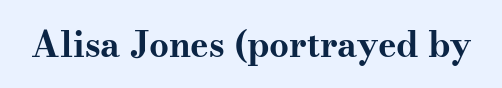
Q: Is the text bold? A: Yes.
Q: Is the text italic (slanted)? A: No, it is upright.
Q: Is the typeface a serif or a sans-serif typeface? A: Serif.
Q: Is the text underlined? A: No.
Q: Is the spacing between letters normal or unusually wide? A: Normal.
Q: Width (condensed, normal, or wide)? A: Wide.
Q: Stroke contrast? A: Medium.
Q: x-height? A: Small.
Q: Monospaced? A: No.
